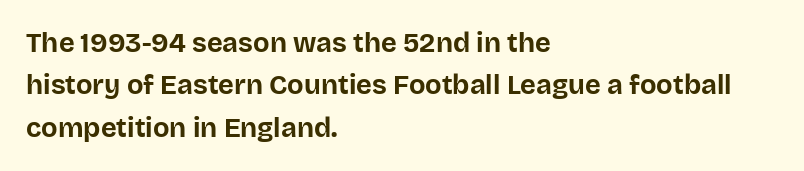
The image shows 27 px bold type, upright; set left-aligned, normal line spacing (1.57x), normal letter spacing, not underlined.
